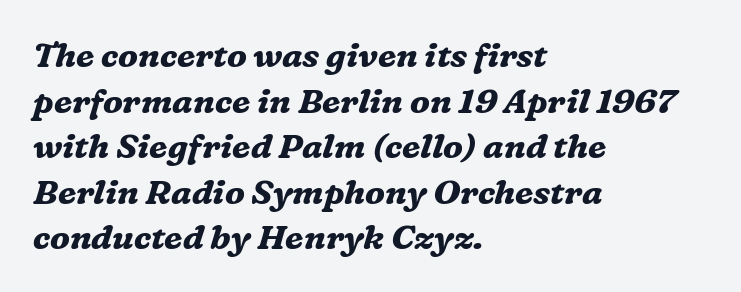
Anything drawn beneath the words? Only blank space. Emphasis-style slanted type is in use. What stands out about the letter spacing? Nothing — it is the standard amount. Weight check: bold — yes, fully. These lines stack with their left ends in a neat column.
